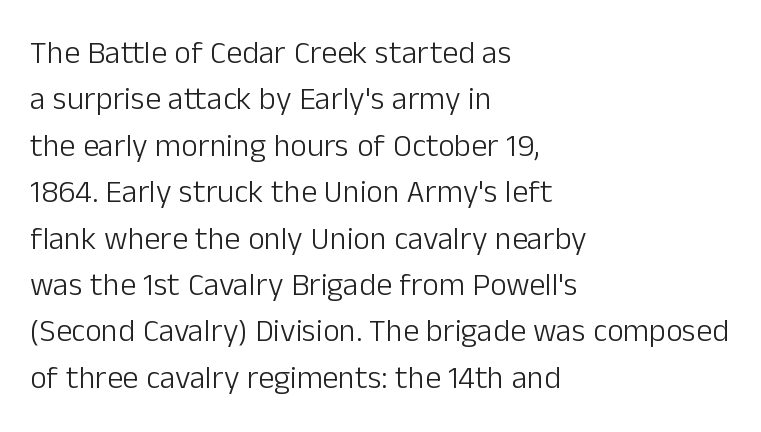
The image shows 32 px light sans-serif type, upright; set left-aligned, normal line spacing (1.45x), normal letter spacing, not underlined; low stroke contrast and a medium x-height.
